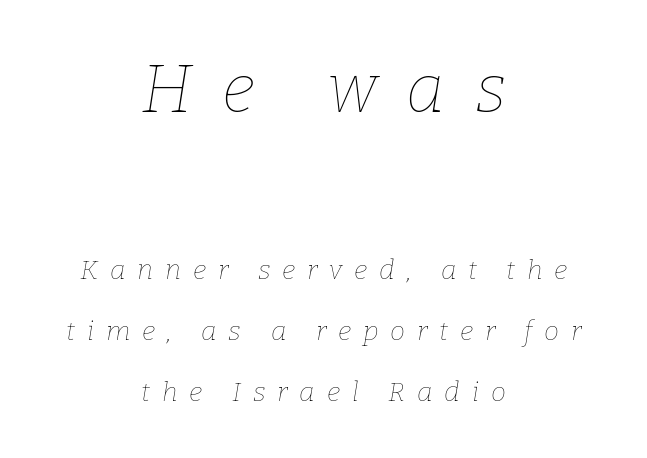
What's the leading like? Stretched, with rows far apart. These glyphs show unthickened strokes, regular width or finer. Nobody drew a line under any word here. The type is letterspaced generously, with wide tracking. Character widths vary here, with narrow letters taking less room than wide ones.
